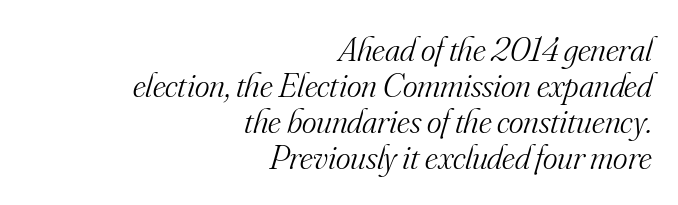
Summary of vertical rhythm: compact, with narrow interline spacing. You can tell it's italic because the verticals aren't actually vertical. Default kerning and tracking; the words read as compact shapes. The rendering uses natural spacing where letterforms have individual widths. The lines in this sample share a right terminus and differ only in where they begin.
